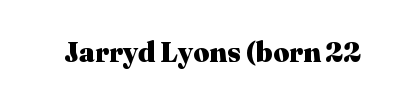
Q: Is the text bold? A: Yes.
Q: Is the text italic (slanted)? A: No, it is upright.
Q: Is the typeface a serif or a sans-serif typeface? A: Serif.
Q: Is the text underlined? A: No.
Q: Is the spacing between letters normal or unusually wide? A: Normal.
Q: Width (condensed, normal, or wide)? A: Normal.
Q: Stroke contrast? A: Medium.
Q: x-height? A: Medium.
Q: Monospaced? A: No.
